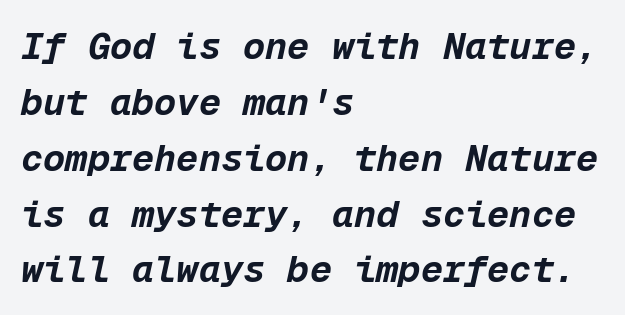
The image shows 37 px bold type, italic (leaning right), monospaced; set left-aligned, normal line spacing (1.51x), normal letter spacing, not underlined; low stroke contrast and a medium x-height.
